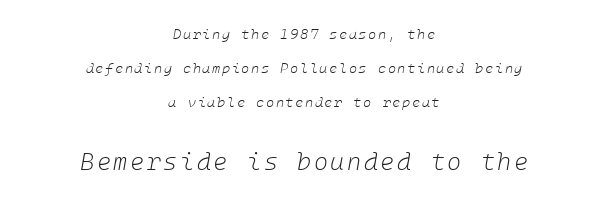
{"italic": "yes", "lean": "right", "slant_degrees": 10, "bold": "no", "underline": "no", "align": "center", "line_spacing": "loose", "line_spacing_ratio": 2.43, "larger_block": "second", "size_ratio": 1.71, "glyph_px": 24}
